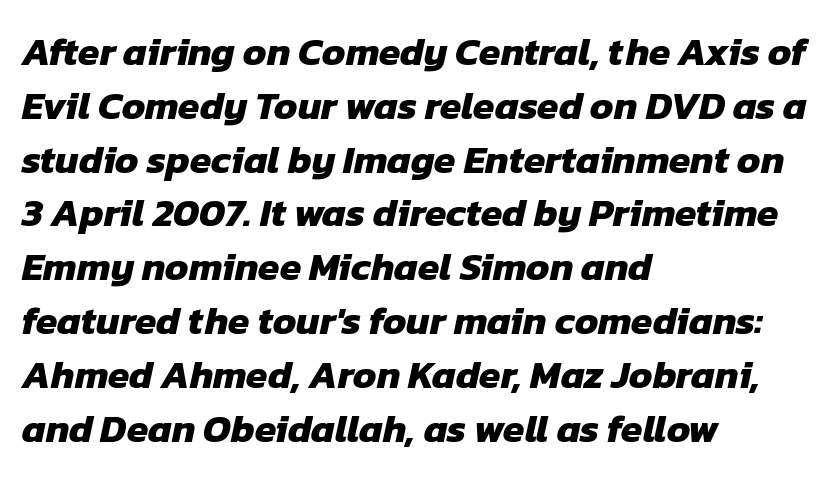
{"serif": "no", "bold": "yes", "weight": "heavy", "width": "normal", "stroke_contrast": "low", "x_height": "medium", "monospaced": "no", "underline": "no", "align": "left", "line_spacing": "normal", "line_spacing_ratio": 1.38, "letter_spacing": "normal", "letter_spacing_em": 0.0, "glyph_px": 39}
